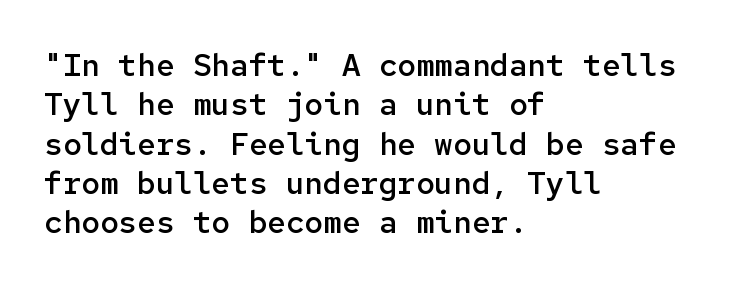
The image shows 31 px semibold sans-serif type, upright, monospaced; set left-aligned, normal line spacing (1.27x), normal letter spacing, not underlined; low stroke contrast and a medium x-height.
